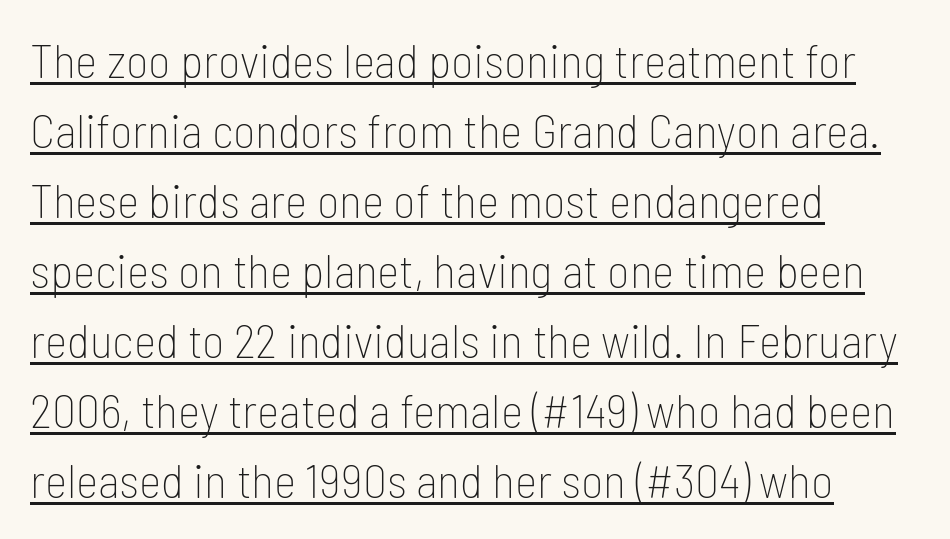
The passage shown stacks its lines at a standard gap. Honestly, the underline is the first thing you notice here. Short and long lines alike share a common starting point at left. A typesetter would call this zero additional tracking. This is sans-serif lettering, the kind often seen on screens and signage. Is this a fixed-width face? No — the glyphs have proportional, varying widths.
